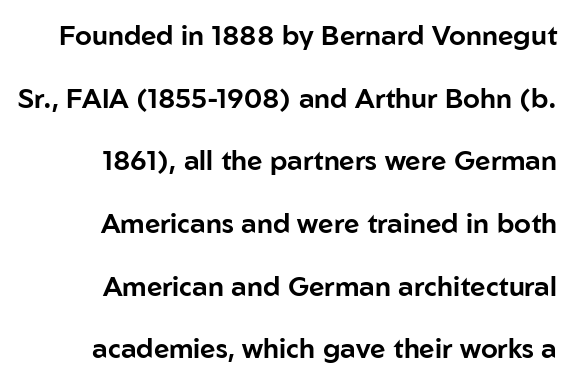
{"italic": "no", "underline": "no", "align": "right", "line_spacing": "loose", "line_spacing_ratio": 2.32, "letter_spacing": "normal", "letter_spacing_em": 0.0, "glyph_px": 27}
